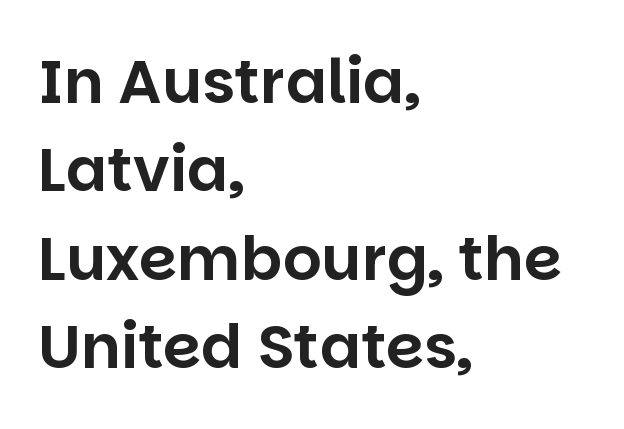
{"serif": "no", "italic": "no", "width": "normal", "stroke_contrast": "low", "x_height": "large", "monospaced": "no", "underline": "no", "align": "left", "line_spacing": "normal", "line_spacing_ratio": 1.45, "letter_spacing": "normal", "letter_spacing_em": 0.0, "glyph_px": 61}
